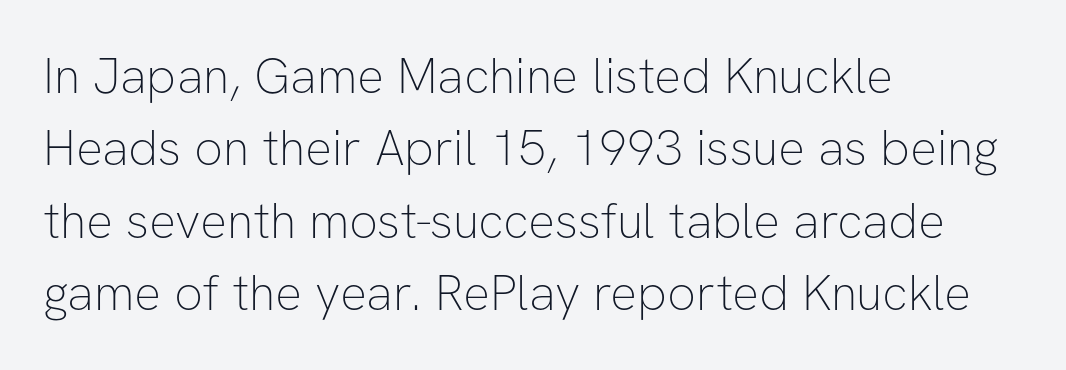
Q: Is the text bold? A: No.
Q: Is the text italic (slanted)? A: No, it is upright.
Q: Is the typeface a serif or a sans-serif typeface? A: Sans-serif.
Q: Is the text underlined? A: No.
Q: How is the paragraph aligned? A: Left-aligned.
Q: Is the spacing between letters normal or unusually wide? A: Normal.
Q: Is the spacing between lines tight, normal or loose? A: Normal.
Q: Width (condensed, normal, or wide)? A: Normal.
Q: Stroke contrast? A: Low.
Q: x-height? A: Medium.
Q: Monospaced? A: No.
